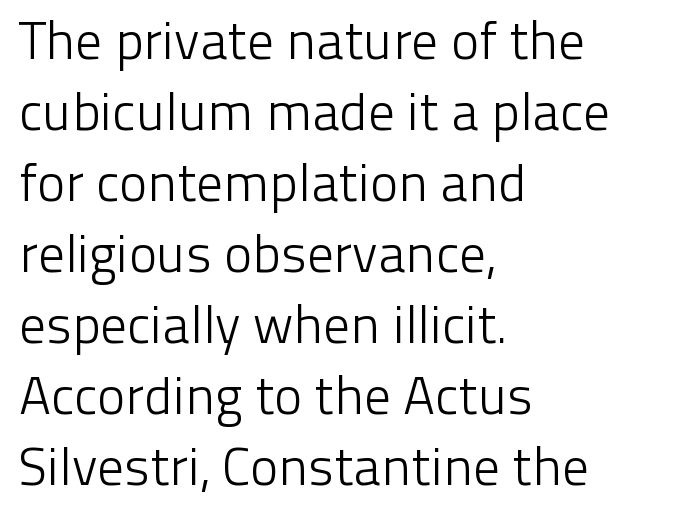
{"serif": "no", "italic": "no", "bold": "no", "weight": "light", "width": "normal", "stroke_contrast": "low", "x_height": "medium", "monospaced": "no", "underline": "no", "align": "left", "line_spacing": "normal", "line_spacing_ratio": 1.34, "letter_spacing": "normal", "letter_spacing_em": 0.0, "glyph_px": 53}
